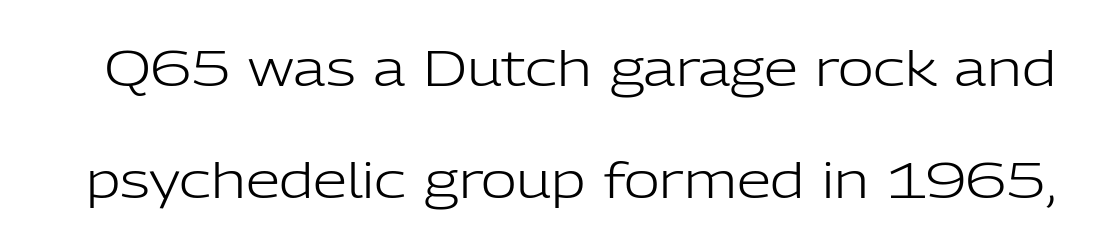
The image shows 49 px light sans-serif type, upright; set loose line spacing (2.29x), normal letter spacing, not underlined; low stroke contrast and a medium x-height.
